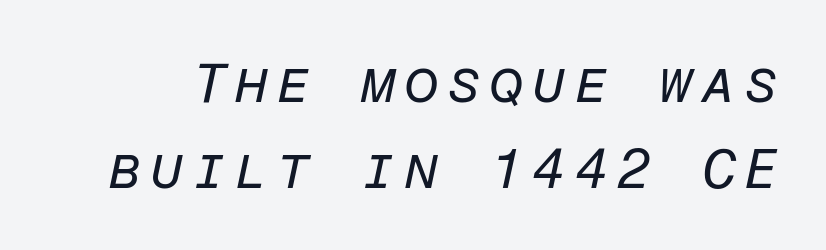
The image shows 56 px regular-weight type, italic (leaning right), monospaced; set normal line spacing (1.53x), not underlined; low stroke contrast and a medium x-height.
